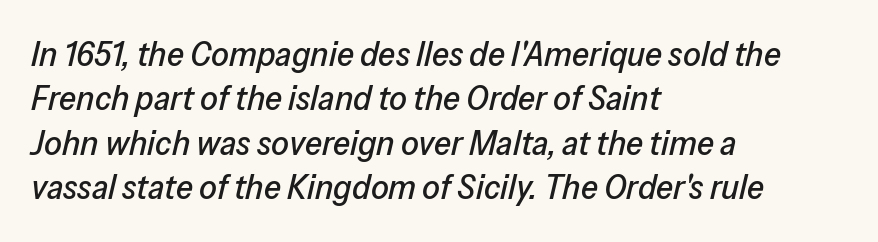
The image shows 35 px text type, italic (leaning right); set left-aligned, normal line spacing (1.27x), normal letter spacing, not underlined; low stroke contrast and a medium x-height.
